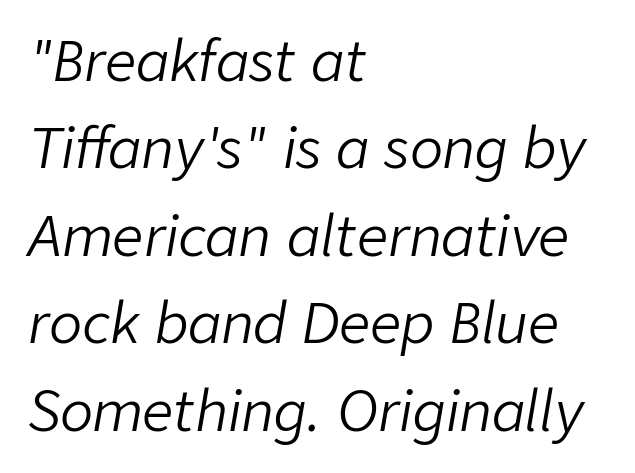
Caption: standard tracking, unaltered. Notice how the passage keeps a crisp vertical edge on the left only. The lettering tilts uniformly, giving the passage an italic look. The passage shown is not bold in any degree. Is this a fixed-width face? No — the glyphs have proportional, varying widths. Line spacing here is normal.
